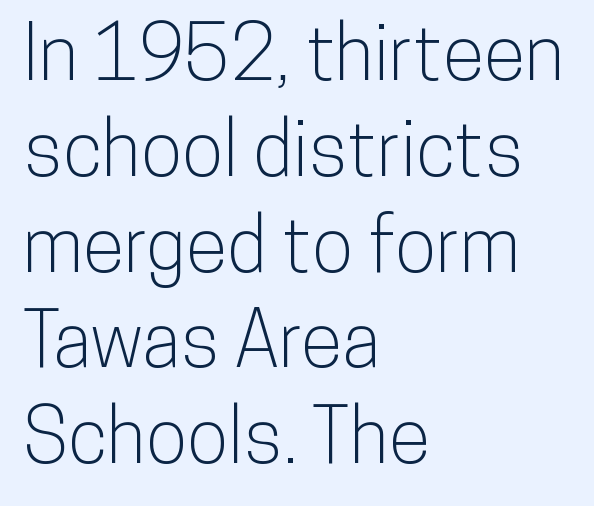
{"serif": "no", "italic": "no", "width": "condensed", "stroke_contrast": "low", "x_height": "medium", "monospaced": "no", "underline": "no", "align": "left", "line_spacing": "normal", "line_spacing_ratio": 1.26, "letter_spacing": "normal", "letter_spacing_em": 0.0, "glyph_px": 76}
